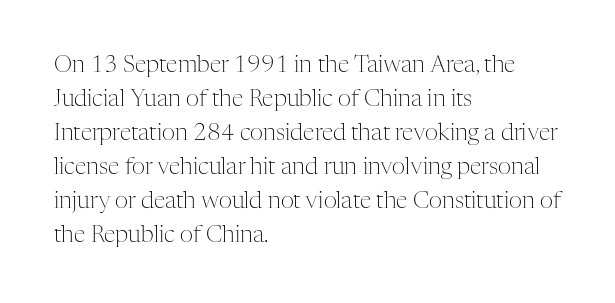
Q: Is the text bold? A: No.
Q: Is the text italic (slanted)? A: No, it is upright.
Q: Is the text underlined? A: No.
Q: How is the paragraph aligned? A: Left-aligned.
Q: Is the spacing between letters normal or unusually wide? A: Normal.
Q: Is the spacing between lines tight, normal or loose? A: Normal.
